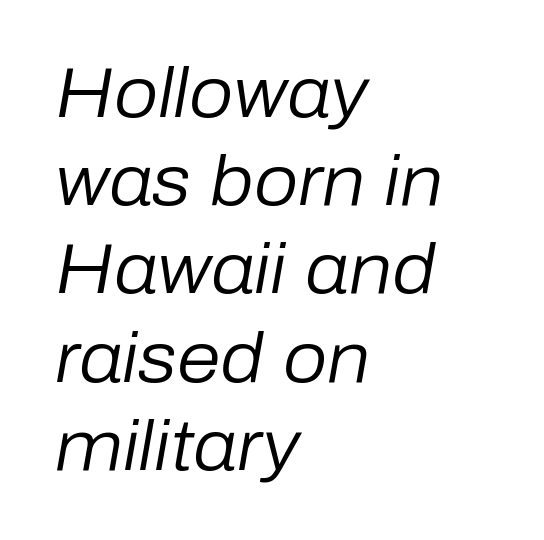
{"italic": "yes", "lean": "right", "slant_degrees": 10, "bold": "no", "weight": "regular", "width": "normal", "stroke_contrast": "low", "x_height": "medium", "monospaced": "no", "underline": "no", "align": "left", "line_spacing": "normal", "line_spacing_ratio": 1.26, "letter_spacing": "normal", "letter_spacing_em": 0.0, "glyph_px": 70}
